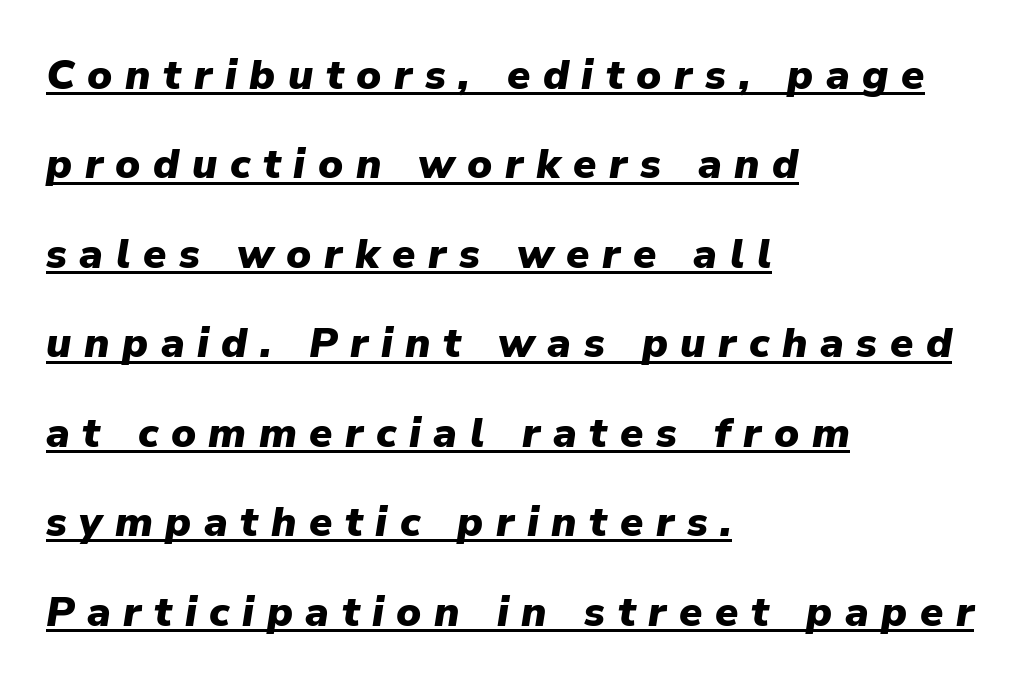
If you drew a ruler down the left edge, every line would touch it. On the weight axis this lands at bold, roughly 700. Think of a printed novel: that variable character pitch is what you see here. Words appear elongated and porous because spacing is wide. The block of text is sparse from top to bottom, with ample space between rows.
